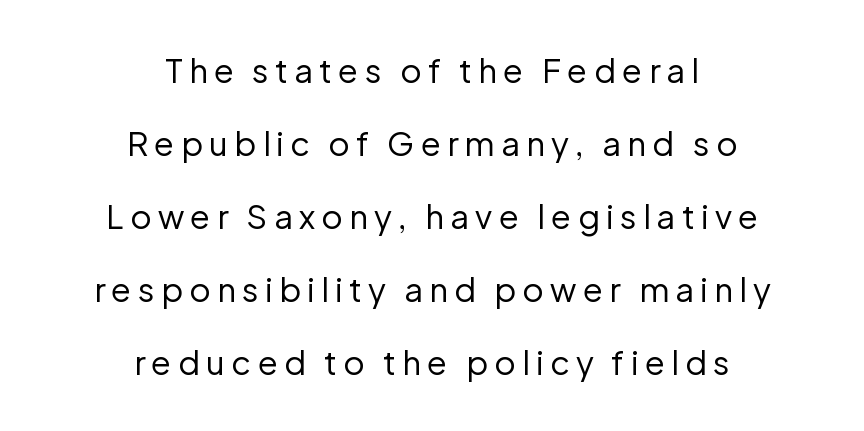
The image shows 33 px regular-weight sans-serif type, upright; set centered, loose line spacing (2.21x), not underlined; low stroke contrast and a medium x-height.
